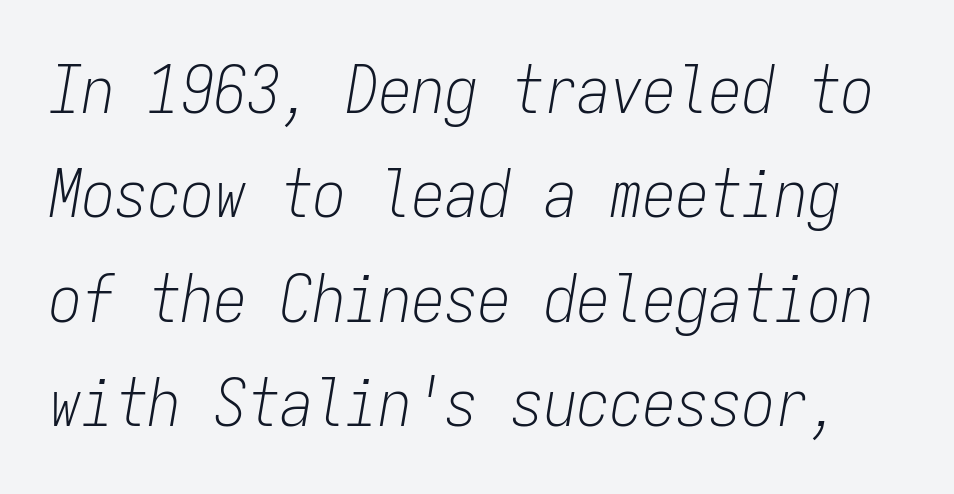
Q: Is the text bold? A: No.
Q: Is the text italic (slanted)? A: Yes, it leans right by about 9 degrees.
Q: Is the text underlined? A: No.
Q: Is the spacing between letters normal or unusually wide? A: Normal.
Q: Is the spacing between lines tight, normal or loose? A: Normal.
Q: Width (condensed, normal, or wide)? A: Condensed.
Q: Stroke contrast? A: Low.
Q: x-height? A: Medium.
Q: Monospaced? A: Yes.
